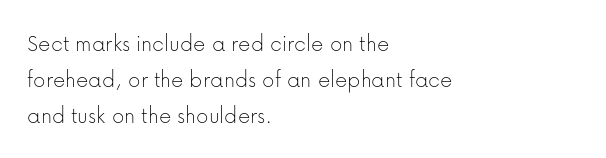
{"italic": "no", "bold": "no", "underline": "no", "align": "left", "line_spacing": "normal", "line_spacing_ratio": 1.5, "letter_spacing": "normal", "letter_spacing_em": 0.0, "glyph_px": 24}
